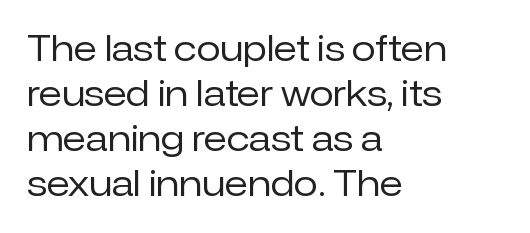
Q: Is the text bold? A: No.
Q: Is the text italic (slanted)? A: No, it is upright.
Q: Is the typeface a serif or a sans-serif typeface? A: Sans-serif.
Q: Is the text underlined? A: No.
Q: How is the paragraph aligned? A: Left-aligned.
Q: Is the spacing between letters normal or unusually wide? A: Normal.
Q: Is the spacing between lines tight, normal or loose? A: Normal.
Q: Width (condensed, normal, or wide)? A: Normal.
Q: Stroke contrast? A: Low.
Q: x-height? A: Medium.
Q: Monospaced? A: No.
